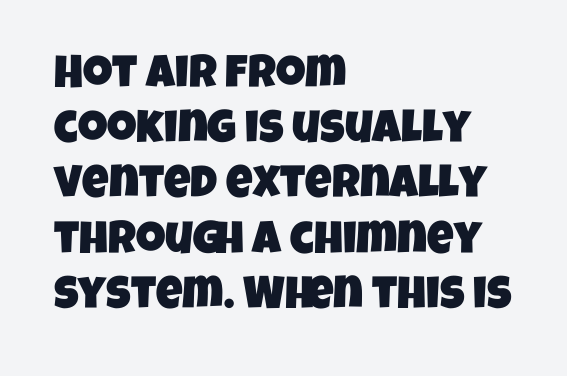
Q: Is the typeface a serif or a sans-serif typeface? A: Sans-serif.
Q: Is the text underlined? A: No.
Q: How is the paragraph aligned? A: Left-aligned.
Q: Is the spacing between letters normal or unusually wide? A: Normal.
Q: Width (condensed, normal, or wide)? A: Condensed.
Q: Stroke contrast? A: Low.
Q: x-height? A: Large.
Q: Monospaced? A: No.
